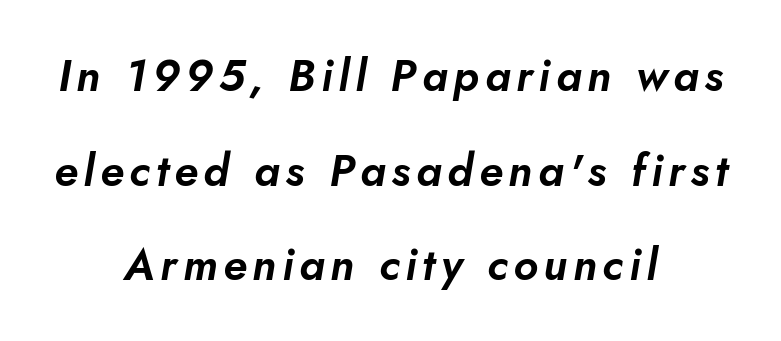
The specimen omits any rule beneath the text block's lines. These lines are rendered in a variable-pitch font. It's the slanting kind of type. Each line is balanced around a shared central axis.
